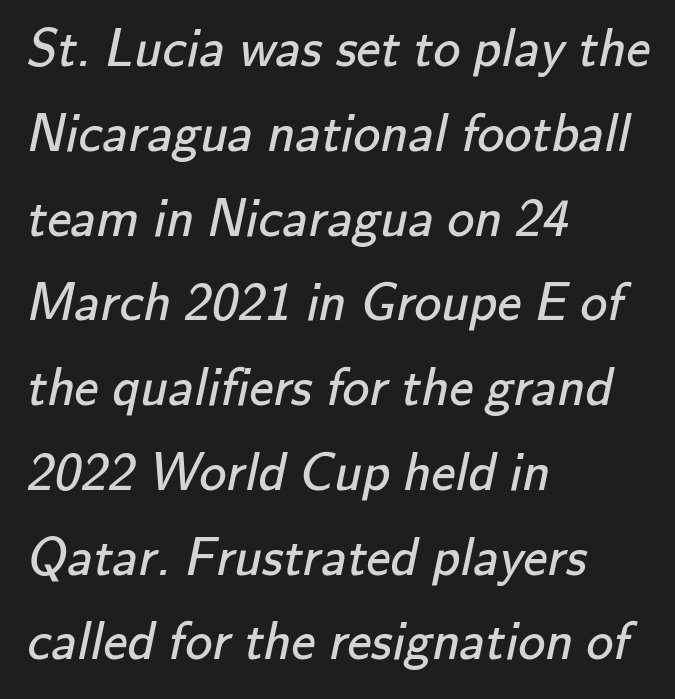
Notice how the passage keeps a crisp vertical edge on the left only. You could not count columns in this text — the font is proportionally spaced. The rendering shows plain stroke endings on the letterforms — a sans-serif design. Normally led — the rows are evenly, conventionally spaced. Stems here are at most as thick as an everyday book face.
